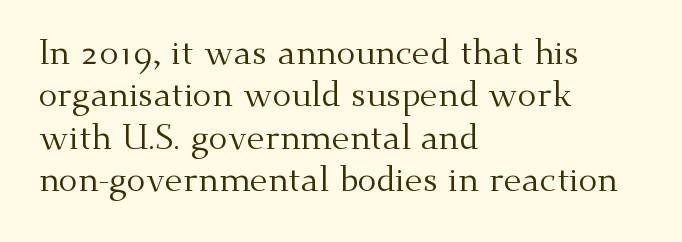
{"serif": "yes", "italic": "no", "bold": "no", "weight": "regular", "width": "normal", "stroke_contrast": "medium", "x_height": "small", "monospaced": "no", "underline": "no", "align": "left", "line_spacing_ratio": 1.21, "letter_spacing": "normal", "letter_spacing_em": 0.0, "glyph_px": 35}
